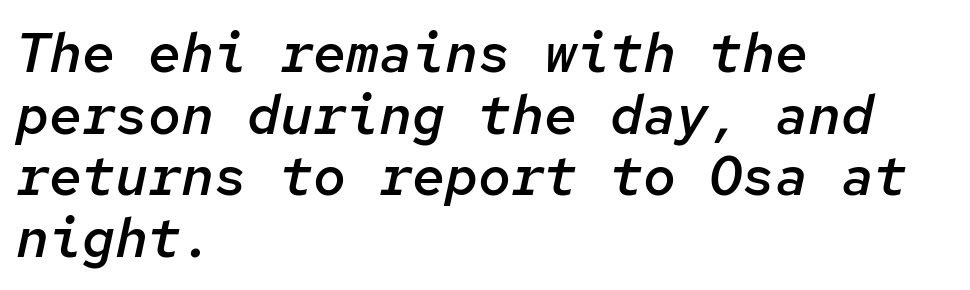
The text block is weighted toward the left margin, trailing off unevenly rightward. The rendering uses typewriter-style spacing with identical character cells. Cramped leading. This rendering leaves character spacing at its baseline value.
